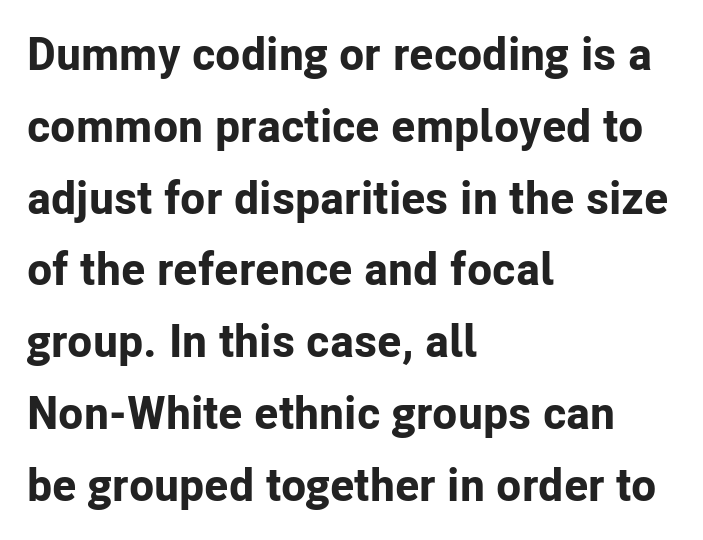
A full-strength bold gives these letters their thick strokes. Short and long lines alike share a common starting point at left. Nobody drew a line under any word here. Tracking here is standard; glyphs follow each other at the usual distance. Leading matches the norm, producing a regular column. These lines are composed in type without serifs.
